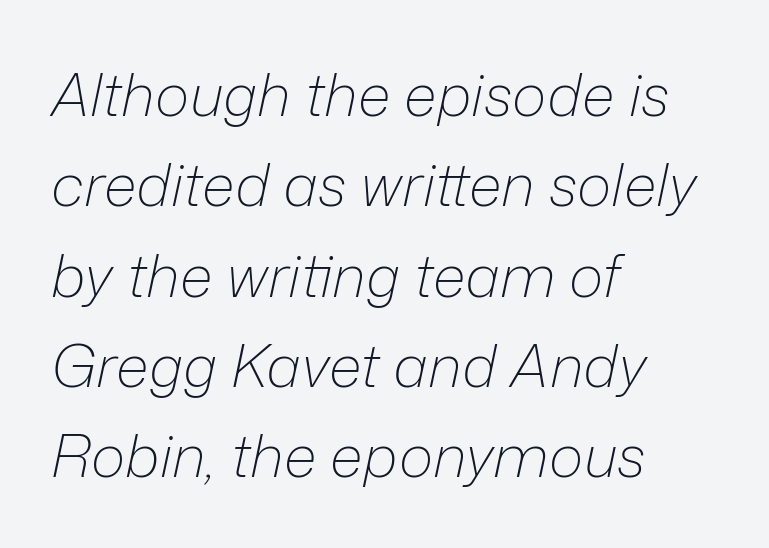
Clear beneath every line of the passage. Nobody touched the tracking dial on this one. The weight would be labelled regular, book, light, or lighter still. Compared with typical paragraphs, the rows here are spaced about the same. Layout note: lines flush left.
